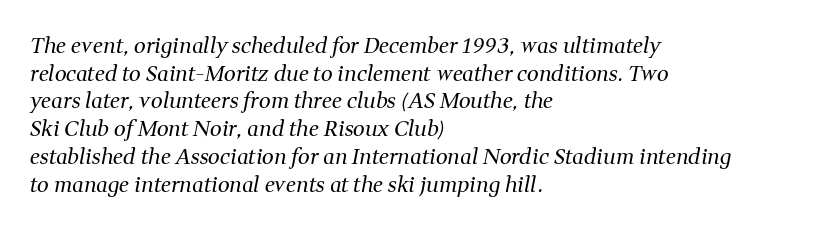
Q: Is the text bold? A: No.
Q: Is the text italic (slanted)? A: Yes, it leans right by about 11 degrees.
Q: Is the text underlined? A: No.
Q: How is the paragraph aligned? A: Left-aligned.
Q: Is the spacing between letters normal or unusually wide? A: Normal.
Q: Is the spacing between lines tight, normal or loose? A: Normal.
